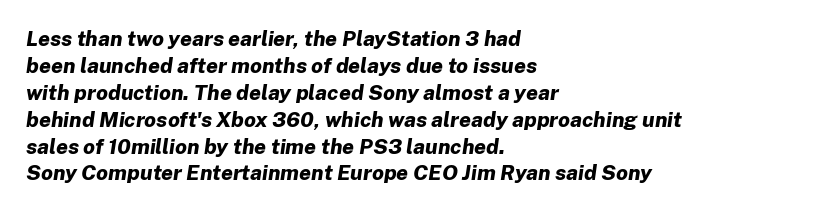
{"italic": "yes", "lean": "right", "slant_degrees": 8, "bold": "yes", "underline": "no", "align": "left", "line_spacing": "normal", "line_spacing_ratio": 1.28, "letter_spacing": "normal", "letter_spacing_em": 0.0, "glyph_px": 21}
